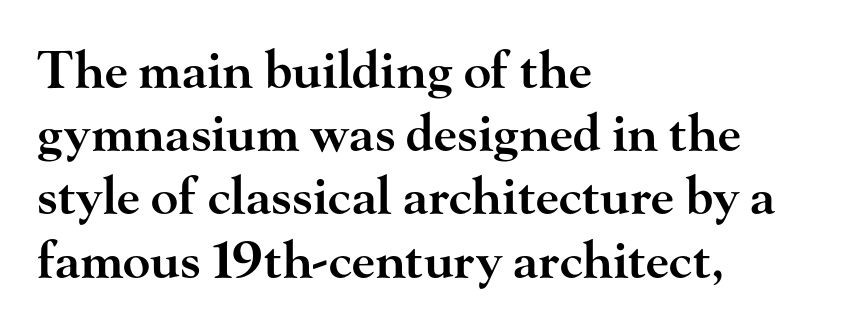
Q: Is the text bold? A: Semi-bold.
Q: Is the text italic (slanted)? A: No, it is upright.
Q: Is the typeface a serif or a sans-serif typeface? A: Serif.
Q: Is the text underlined? A: No.
Q: How is the paragraph aligned? A: Left-aligned.
Q: Is the spacing between letters normal or unusually wide? A: Normal.
Q: Width (condensed, normal, or wide)? A: Wide.
Q: Stroke contrast? A: High.
Q: x-height? A: Small.
Q: Monospaced? A: No.
